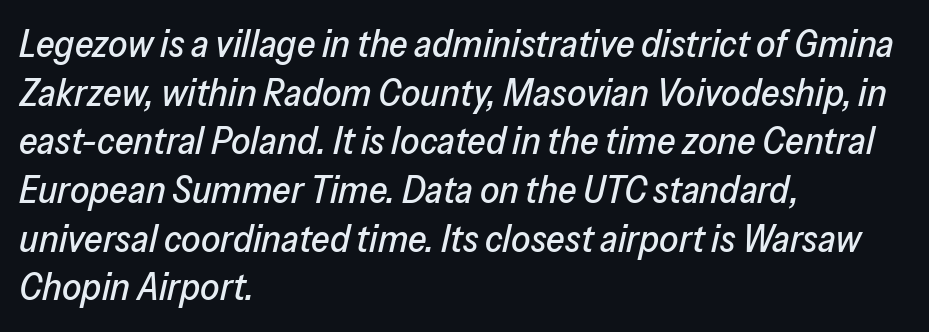
The image shows 38 px text type, italic (leaning right); set left-aligned, normal line spacing (1.28x), normal letter spacing, not underlined; low stroke contrast and a medium x-height.
